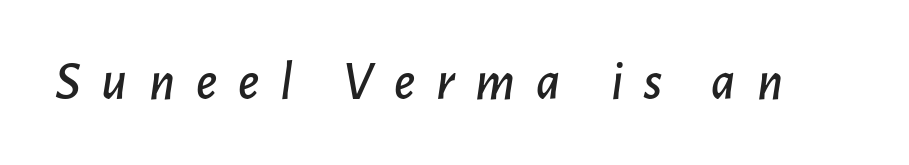
Think of a printed novel: that variable character pitch is what you see here. Tracking here is generous; glyphs stand well apart from one another. The gap between lines stays unmarked. The letters are slanted; this is an italic face.
